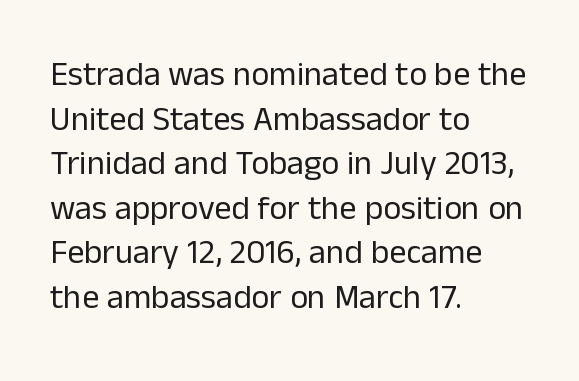
Q: Is the text bold? A: No.
Q: Is the text italic (slanted)? A: No, it is upright.
Q: Is the typeface a serif or a sans-serif typeface? A: Sans-serif.
Q: Is the text underlined? A: No.
Q: How is the paragraph aligned? A: Left-aligned.
Q: Is the spacing between letters normal or unusually wide? A: Normal.
Q: Is the spacing between lines tight, normal or loose? A: Normal.
Q: Width (condensed, normal, or wide)? A: Normal.
Q: Stroke contrast? A: Low.
Q: x-height? A: Medium.
Q: Monospaced? A: No.
